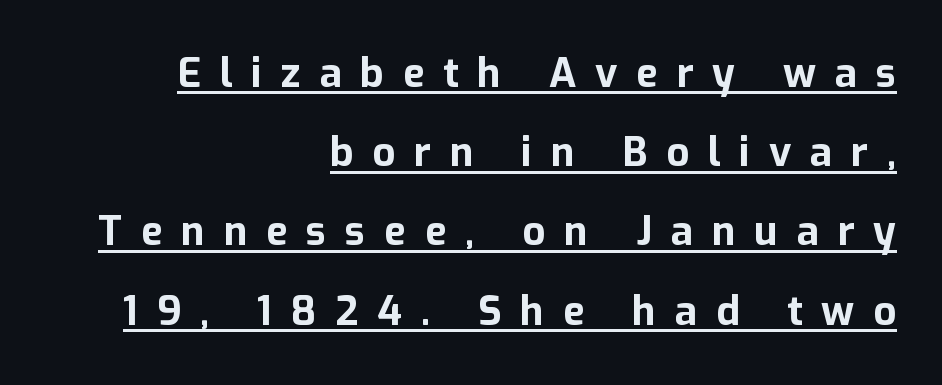
Q: Is the text bold? A: Yes.
Q: Is the text italic (slanted)? A: No, it is upright.
Q: Is the typeface a serif or a sans-serif typeface? A: Sans-serif.
Q: Is the text underlined? A: Yes.
Q: How is the paragraph aligned? A: Right-aligned.
Q: Is the spacing between letters normal or unusually wide? A: Unusually wide.
Q: Is the spacing between lines tight, normal or loose? A: Loose.
Q: Width (condensed, normal, or wide)? A: Normal.
Q: Stroke contrast? A: Low.
Q: x-height? A: Medium.
Q: Monospaced? A: No.
